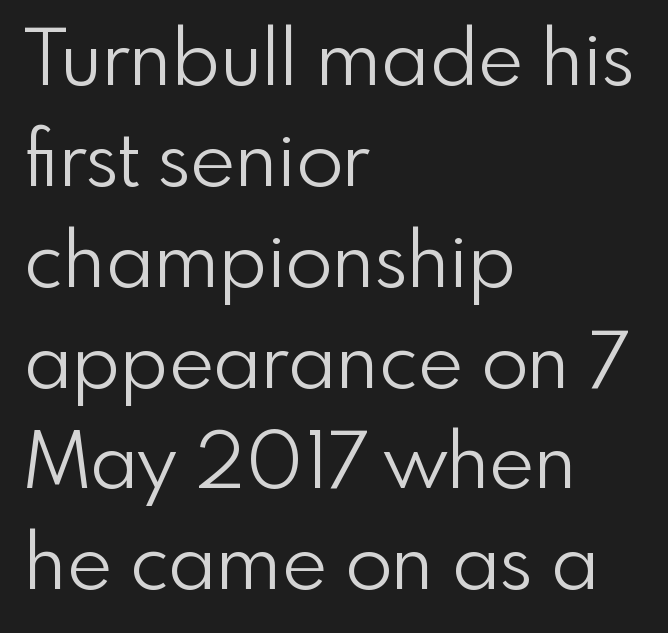
Q: Is the text bold? A: No.
Q: Is the text italic (slanted)? A: No, it is upright.
Q: Is the typeface a serif or a sans-serif typeface? A: Sans-serif.
Q: Is the text underlined? A: No.
Q: How is the paragraph aligned? A: Left-aligned.
Q: Is the spacing between letters normal or unusually wide? A: Normal.
Q: Is the spacing between lines tight, normal or loose? A: Normal.
Q: Width (condensed, normal, or wide)? A: Normal.
Q: x-height? A: Small.
Q: Monospaced? A: No.
